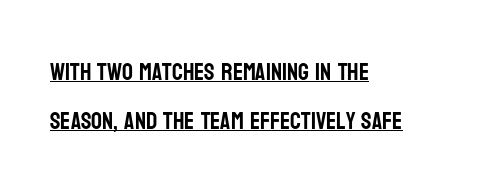
The image shows 24 px text type, upright; set left-aligned, loose line spacing (2.06x), normal letter spacing, underlined.
